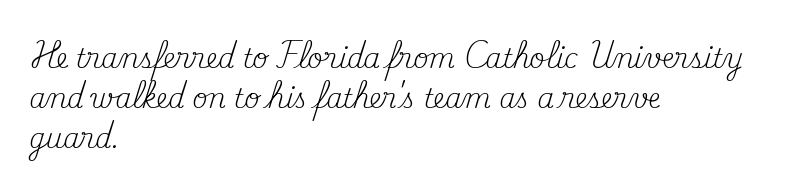
Descender tails drop into unmarked territory. Stroke mass is kept to a normal reading level or below. Default kerning and tracking; the words read as compact shapes. Teacher's note: observe the even left margin — that is flush-left alignment.
